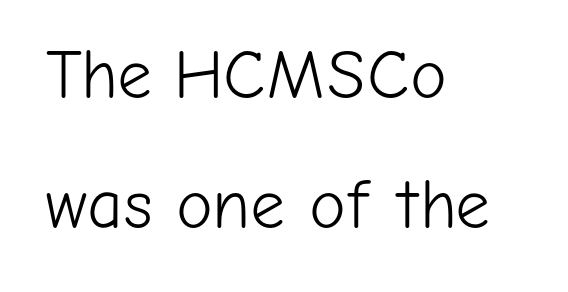
Q: Is the text bold? A: No.
Q: Is the text italic (slanted)? A: No, it is upright.
Q: Is the typeface a serif or a sans-serif typeface? A: Sans-serif.
Q: Is the text underlined? A: No.
Q: How is the paragraph aligned? A: Left-aligned.
Q: Is the spacing between letters normal or unusually wide? A: Normal.
Q: Width (condensed, normal, or wide)? A: Normal.
Q: Stroke contrast? A: Low.
Q: x-height? A: Medium.
Q: Monospaced? A: No.
